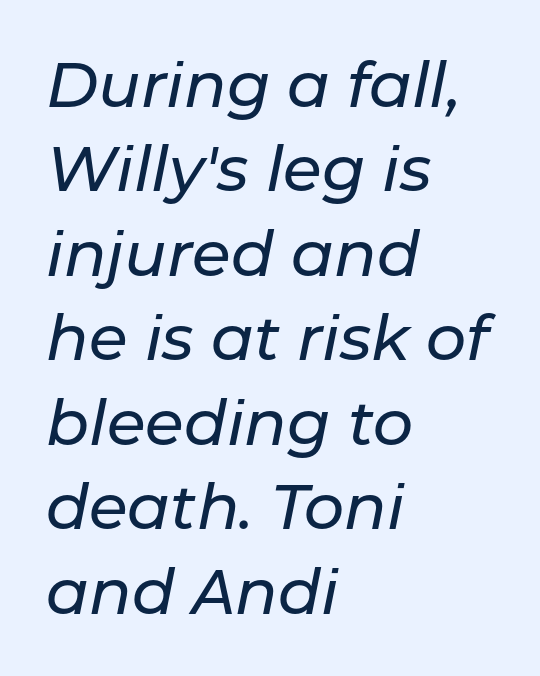
Q: Is the text italic (slanted)? A: Yes, it leans right by about 11 degrees.
Q: Is the text underlined? A: No.
Q: How is the paragraph aligned? A: Left-aligned.
Q: Is the spacing between letters normal or unusually wide? A: Normal.
Q: Is the spacing between lines tight, normal or loose? A: Normal.
Q: Width (condensed, normal, or wide)? A: Normal.
Q: Stroke contrast? A: Low.
Q: x-height? A: Medium.
Q: Monospaced? A: No.
